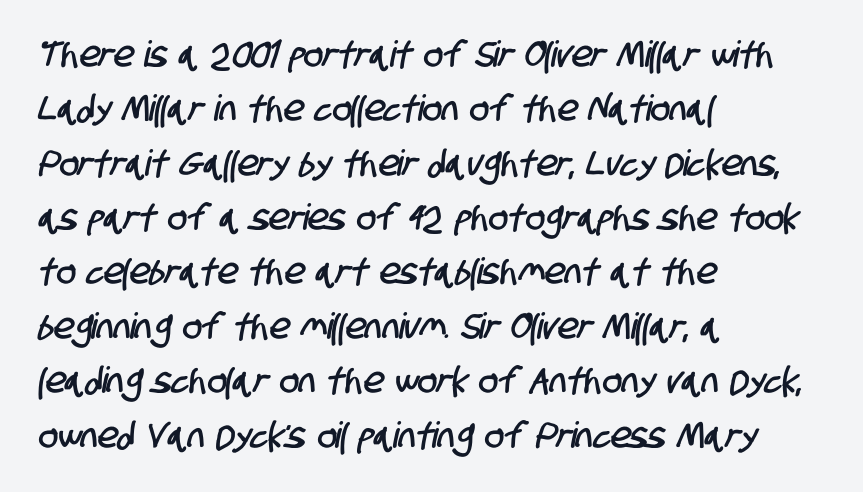
The font family rendered here belongs to the sans-serif group. Tracking value appears to be zero — textbook default spacing. Bare-footed words on every line. Left-aligned paragraph, ragged on the right. The line-height multiplier appears to be the usual default. Each letter keeps its own natural width here, so spacing adapts to shape.
